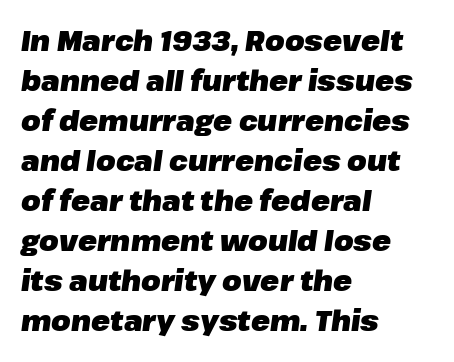
The image shows 28 px heavy type, italic (leaning right); set left-aligned, normal line spacing (1.43x), normal letter spacing, not underlined; low stroke contrast and a medium x-height.
